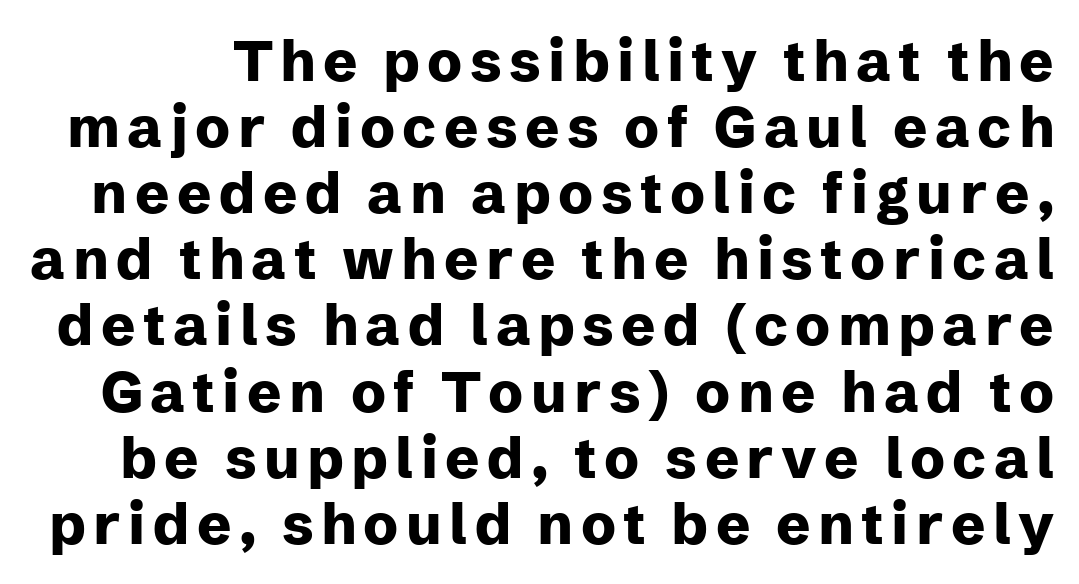
Q: Is the text bold? A: Yes.
Q: Is the text italic (slanted)? A: No, it is upright.
Q: Is the typeface a serif or a sans-serif typeface? A: Sans-serif.
Q: Is the text underlined? A: No.
Q: Width (condensed, normal, or wide)? A: Normal.
Q: Stroke contrast? A: Low.
Q: x-height? A: Medium.
Q: Monospaced? A: No.
